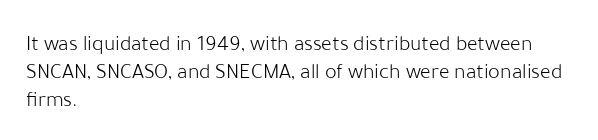
Q: Is the text bold? A: No.
Q: Is the text italic (slanted)? A: No, it is upright.
Q: Is the text underlined? A: No.
Q: How is the paragraph aligned? A: Left-aligned.
Q: Is the spacing between letters normal or unusually wide? A: Normal.
Q: Is the spacing between lines tight, normal or loose? A: Normal.
